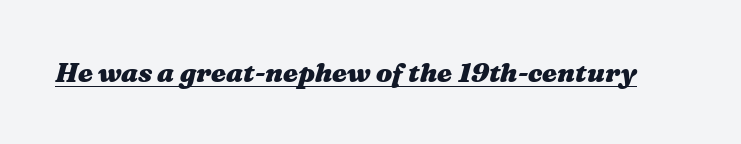
Compared with an ordinary text face, these strokes are far heavier — a full bold. Notice how the stems are inclined rather than vertical — that's the hallmark of italics. Has an underline been added? It has. In terms of letterspacing, this is plain default setting.
